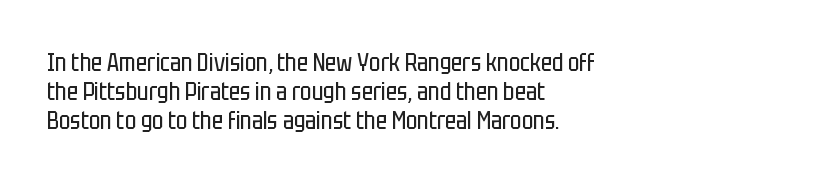
The image shows 24 px text type, upright; set left-aligned, line spacing 1.21x, normal letter spacing, not underlined.
